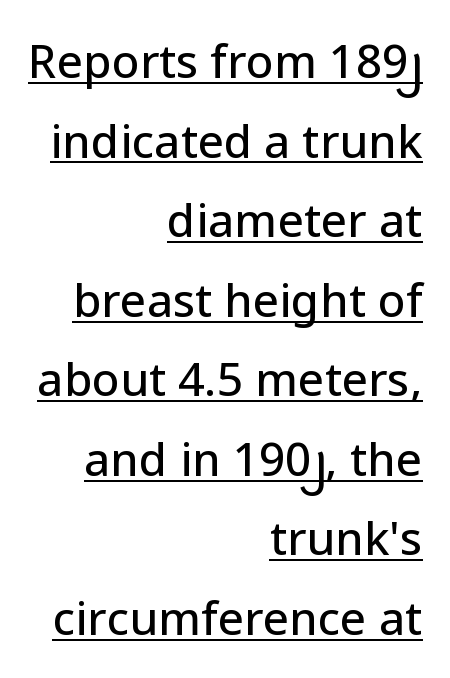
The image shows 46 px sans-serif type, upright; set right-aligned, line spacing 1.73x, normal letter spacing, underlined; low stroke contrast and a medium x-height.
